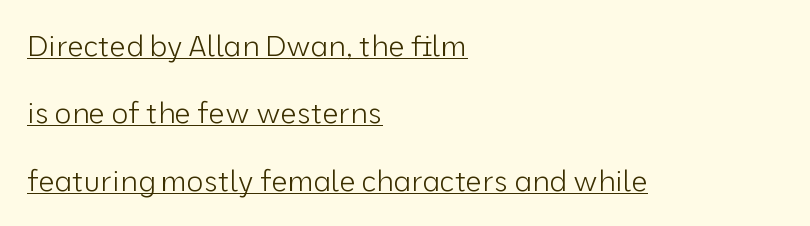
The image shows 29 px light sans-serif type, upright; set left-aligned, loose line spacing (2.32x), normal letter spacing, underlined; low stroke contrast and a medium x-height.
